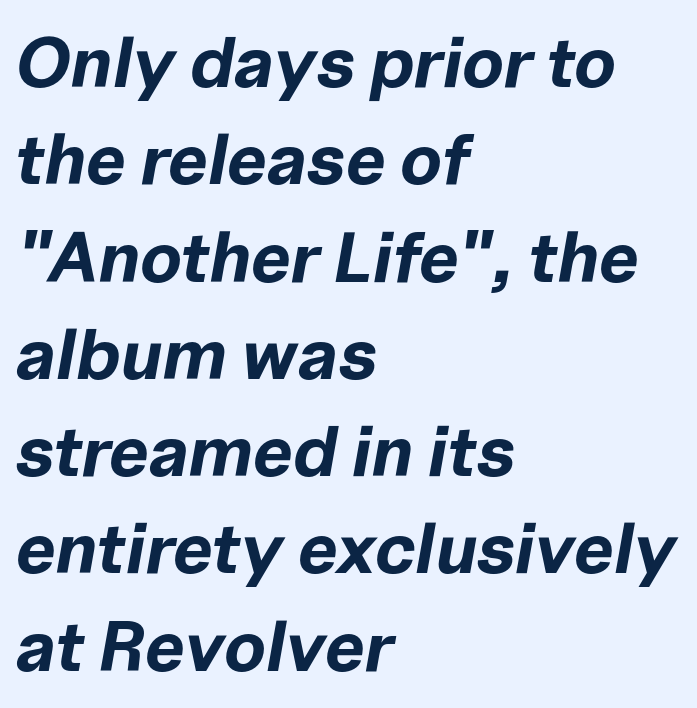
The image shows 71 px bold type, italic (leaning right); set left-aligned, normal line spacing (1.37x), normal letter spacing, not underlined; low stroke contrast and a medium x-height.
